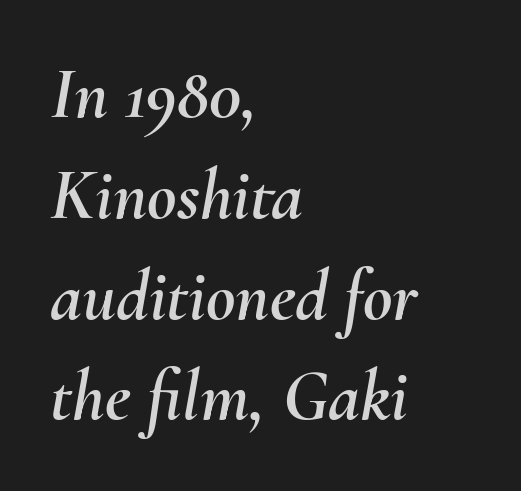
Q: Is the text italic (slanted)? A: Yes, it leans right by about 10 degrees.
Q: Is the text underlined? A: No.
Q: How is the paragraph aligned? A: Left-aligned.
Q: Is the spacing between letters normal or unusually wide? A: Normal.
Q: Is the spacing between lines tight, normal or loose? A: Normal.
Q: Width (condensed, normal, or wide)? A: Normal.
Q: Stroke contrast? A: Medium.
Q: x-height? A: Small.
Q: Monospaced? A: No.
